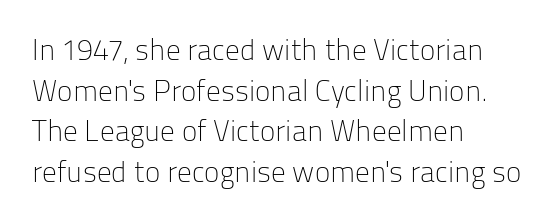
Left-aligned paragraph, ragged on the right. In terms of letterform style, serifs are entirely absent. The font is comparable to plain body text, perhaps lighter. Do the letters lean? They stand straight. Here the designer chose a conventional face with non-uniform glyph widths. A clean baseline with only descenders dipping below it.
